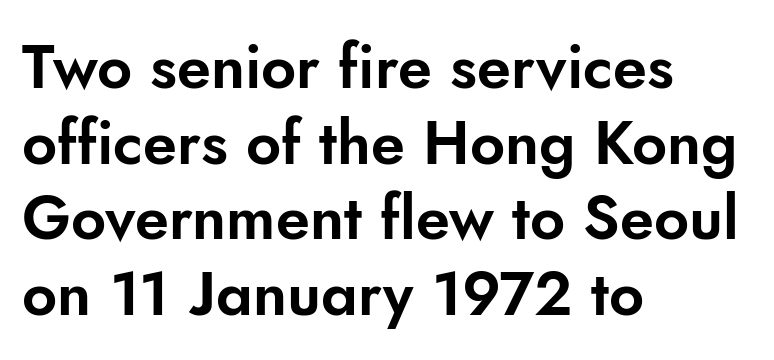
Q: Is the text italic (slanted)? A: No, it is upright.
Q: Is the typeface a serif or a sans-serif typeface? A: Sans-serif.
Q: Is the text underlined? A: No.
Q: How is the paragraph aligned? A: Left-aligned.
Q: Is the spacing between letters normal or unusually wide? A: Normal.
Q: Width (condensed, normal, or wide)? A: Normal.
Q: Stroke contrast? A: Low.
Q: x-height? A: Small.
Q: Monospaced? A: No.
